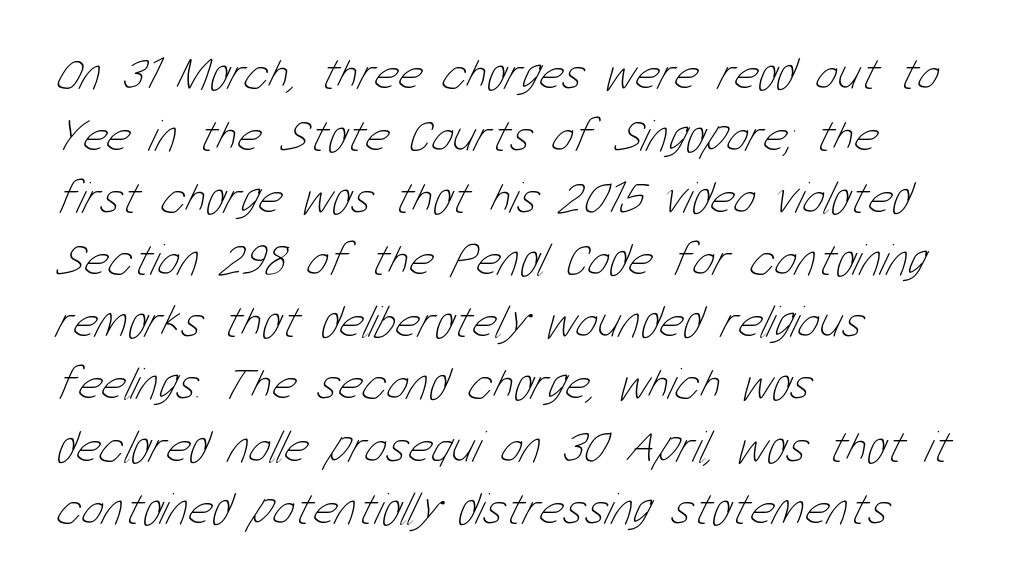
{"bold": "no", "weight": "thin", "width": "condensed", "stroke_contrast": "low", "x_height": "medium", "monospaced": "no", "underline": "no", "align": "left", "line_spacing": "normal", "line_spacing_ratio": 1.35, "letter_spacing": "normal", "letter_spacing_em": 0.0, "glyph_px": 46}
